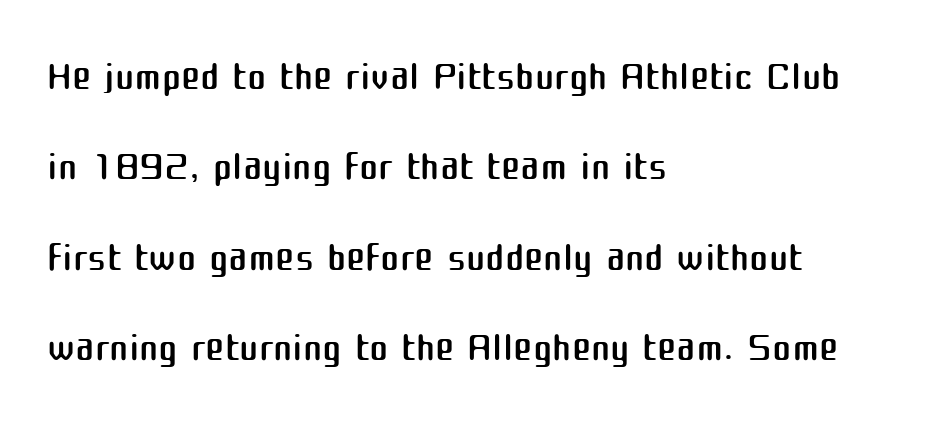
{"serif": "no", "italic": "no", "bold": "no", "weight": "regular", "width": "normal", "stroke_contrast": "medium", "x_height": "medium", "monospaced": "no", "underline": "no", "align": "left", "line_spacing": "normal", "line_spacing_ratio": 1.56, "letter_spacing": "normal", "letter_spacing_em": 0.0, "glyph_px": 58}
